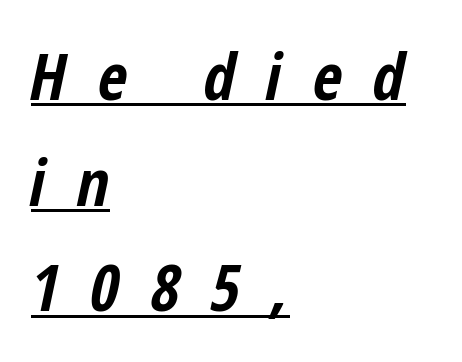
{"italic": "yes", "lean": "right", "slant_degrees": 12, "bold": "yes", "weight": "bold", "width": "condensed", "stroke_contrast": "low", "x_height": "medium", "monospaced": "no", "underline": "yes", "align": "left", "line_spacing": "normal", "line_spacing_ratio": 1.65, "letter_spacing": "wide", "letter_spacing_em": 0.48, "glyph_px": 64}
